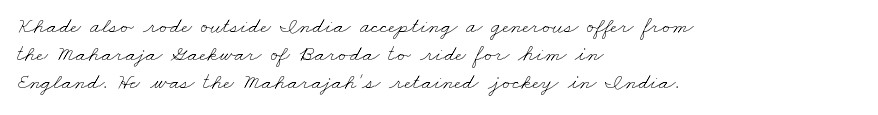
Line starts are locked; line ends wander. Students, note that the glyphs here touch the page at normal intervals. Just letters on the line, the space beneath them empty. Is the type heavy? It reads as light-to-regular instead.
